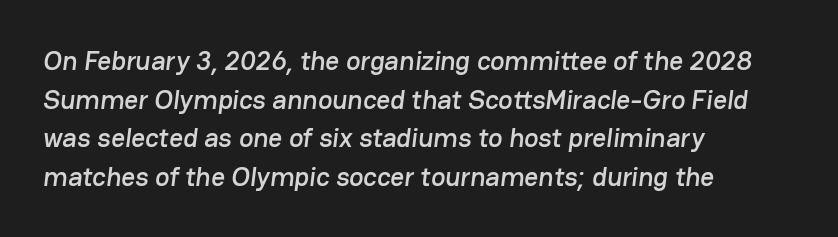
{"underline": "no", "align": "left", "line_spacing": "normal", "line_spacing_ratio": 1.43, "letter_spacing": "normal", "letter_spacing_em": 0.0, "glyph_px": 27}
